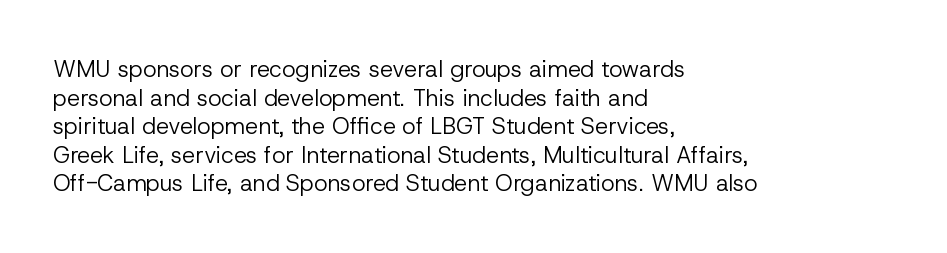
The image shows 23 px text type, upright; set left-aligned, line spacing 1.24x, normal letter spacing, not underlined.
